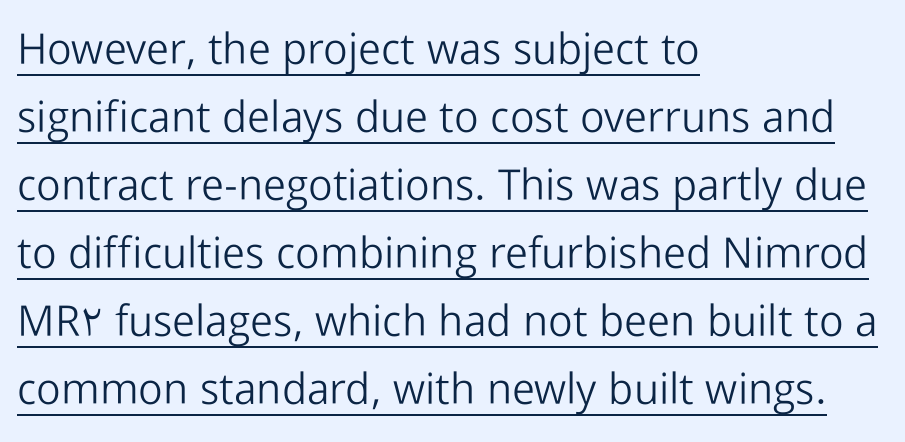
{"serif": "no", "italic": "no", "bold": "no", "weight": "light", "width": "normal", "stroke_contrast": "low", "x_height": "medium", "monospaced": "no", "underline": "yes", "align": "left", "line_spacing": "normal", "line_spacing_ratio": 1.58, "letter_spacing": "normal", "letter_spacing_em": 0.0, "glyph_px": 43}
